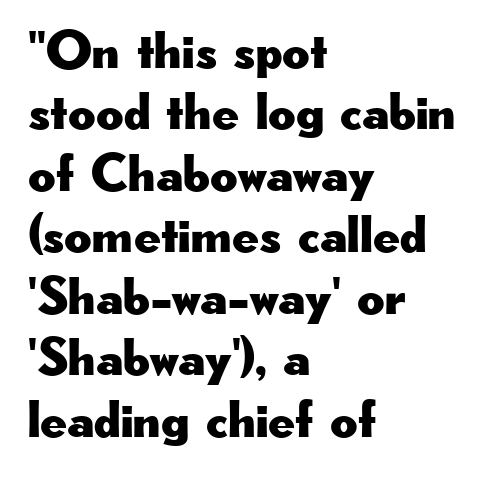
{"serif": "no", "italic": "no", "width": "wide", "stroke_contrast": "low", "x_height": "small", "monospaced": "no", "underline": "no", "align": "left", "line_spacing_ratio": 1.16, "letter_spacing": "normal", "letter_spacing_em": 0.0, "glyph_px": 53}
